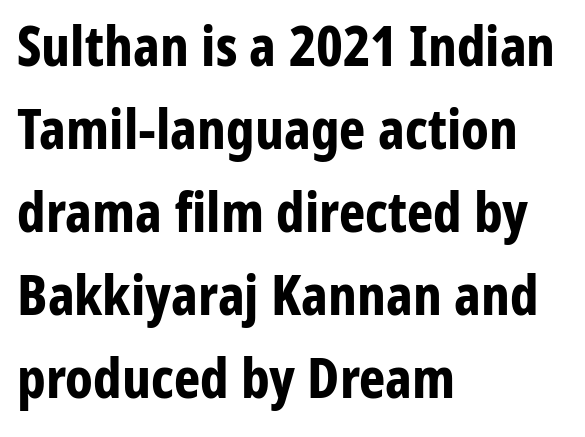
The image shows 56 px bold, condensed sans-serif type, upright; set left-aligned, normal line spacing (1.48x), normal letter spacing, not underlined; low stroke contrast and a medium x-height.
